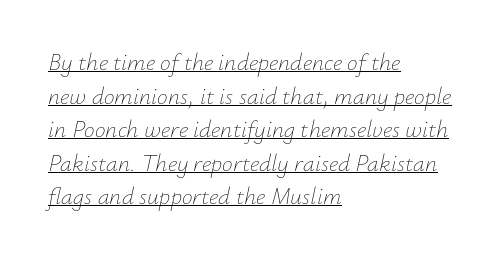
The letters sit at their default tracking, neither squeezed nor spread. Emphasis-style slanted type is in use. Reading down the column, the eye jumps a familiar distance to each next line. Line beginnings align vertically; line endings do not. No letter is thick-stroked: the sample isn't bold. What decoration does the sample have? An underline.
